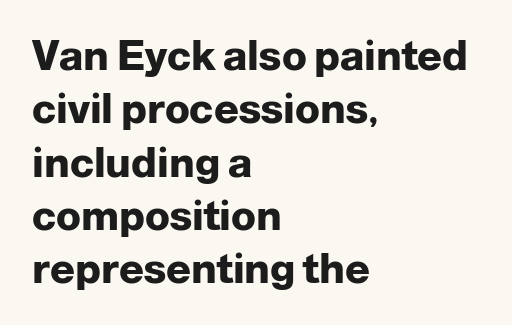
The image shows 41 px heavy sans-serif type, upright; set left-aligned, normal line spacing (1.3x), normal letter spacing, not underlined; low stroke contrast and a medium x-height.
